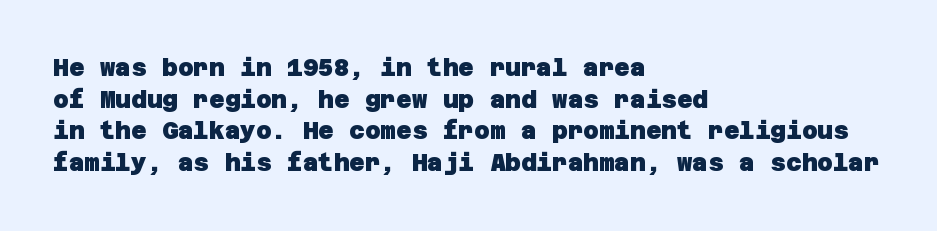
Underlining? Definitely not there. Evenly set lines give the paragraph a standard silhouette. Each line starts at the same left margin while the right side varies. The letters are bold, with thick, heavy strokes. Short note: letters normally spaced.
